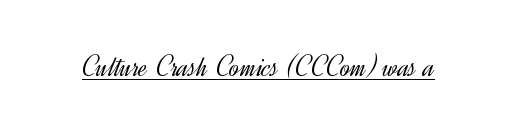
The image shows 30 px light sans-serif type; set normal letter spacing, underlined; a small x-height.
